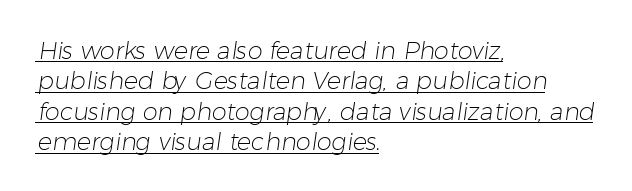
In terms of leading, this rendering sits right in the middle. Is the block centered? No — it sits flush against the left margin. The horizontal fit of the characters is conventional and even. Is the type heavy? It reads as light-to-regular instead. Has an underline been added? It has.
